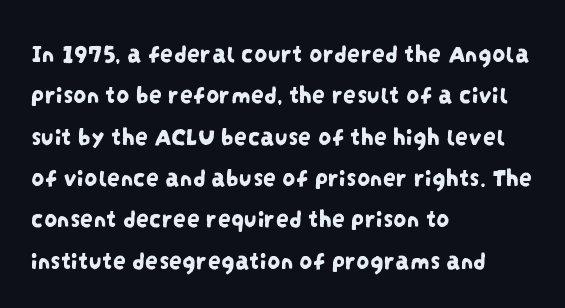
{"underline": "no", "align": "left", "line_spacing": "normal", "line_spacing_ratio": 1.59, "letter_spacing": "normal", "letter_spacing_em": 0.0, "glyph_px": 26}
